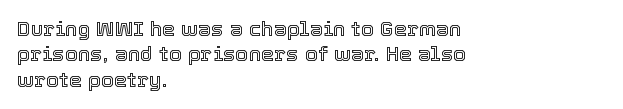
{"italic": "no", "underline": "no", "align": "left", "line_spacing_ratio": 1.21, "letter_spacing": "normal", "letter_spacing_em": 0.0, "glyph_px": 21}
